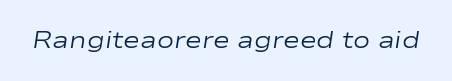
The image shows 23 px text type, italic (leaning right); set normal letter spacing, not underlined.
